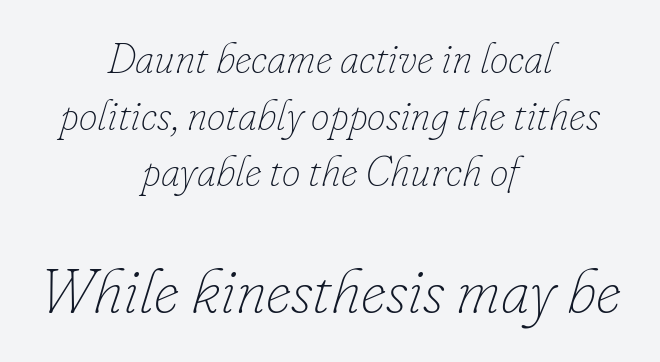
{"italic": "yes", "lean": "right", "slant_degrees": 16, "bold": "no", "weight": "thin", "width": "normal", "stroke_contrast": "low", "x_height": "small", "monospaced": "no", "underline": "no", "align": "center", "line_spacing": "normal", "line_spacing_ratio": 1.35, "letter_spacing": "normal", "letter_spacing_em": 0.0, "larger_block": "second", "size_ratio": 1.5, "glyph_px": 63}
